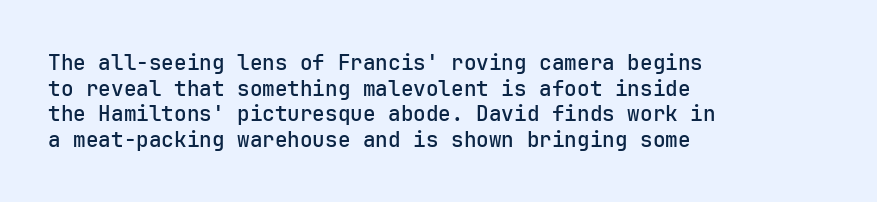
{"italic": "no", "underline": "no", "align": "left", "line_spacing_ratio": 1.22, "letter_spacing": "normal", "letter_spacing_em": 0.0, "glyph_px": 21}
